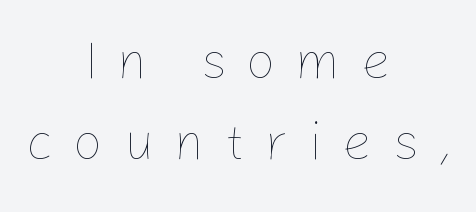
The words here are not underlined. Spacing verdict: proportional, widths tailored to each character. Interline gaps are of average width in this sample. Characters remain perfectly vertical along every line. These glyphs show unthickened strokes, regular width or finer. Reading down the block, each line starts at a different indent, mirrored at its end.
